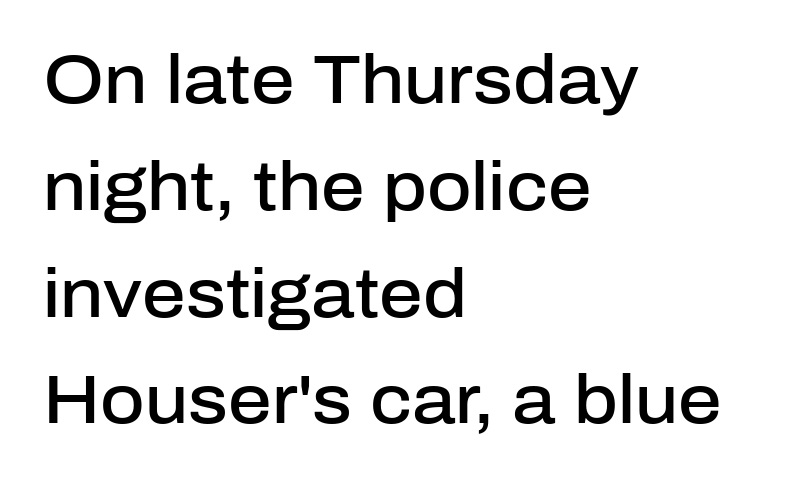
Character widths vary here, with narrow letters taking less room than wide ones. Spacing between characters is what you'd get straight out of the box. Honestly, there is no underline to notice here at all. Check where the strokes stop: nothing finishes them off — pure sans. Line beginnings align vertically; line endings do not. Strokes here are thickened, but only to semibold level.
